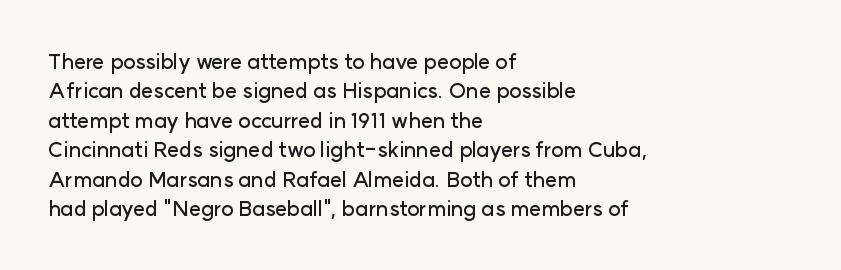
The image shows 21 px text type, upright; set left-aligned, normal line spacing (1.4x), normal letter spacing, not underlined.
